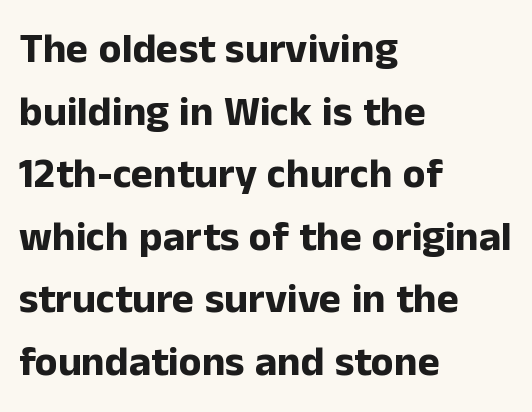
Q: Is the text bold? A: Yes.
Q: Is the text italic (slanted)? A: No, it is upright.
Q: Is the typeface a serif or a sans-serif typeface? A: Sans-serif.
Q: Is the text underlined? A: No.
Q: How is the paragraph aligned? A: Left-aligned.
Q: Is the spacing between letters normal or unusually wide? A: Normal.
Q: Is the spacing between lines tight, normal or loose? A: Normal.
Q: Width (condensed, normal, or wide)? A: Normal.
Q: Stroke contrast? A: Low.
Q: x-height? A: Medium.
Q: Monospaced? A: No.
